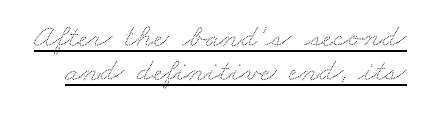
The passage shown is typed in a proportional face where columns would drift. Caption: lettering with a line underneath. Vertical spacing — tight. Here the glyphs are tracked normally, forming tight word shapes.
